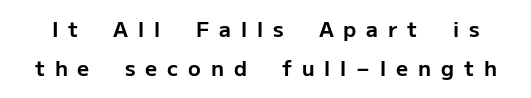
{"italic": "no", "bold": "yes", "underline": "no", "line_spacing_ratio": 1.88, "letter_spacing": "wide", "letter_spacing_em": 0.47, "glyph_px": 21}
